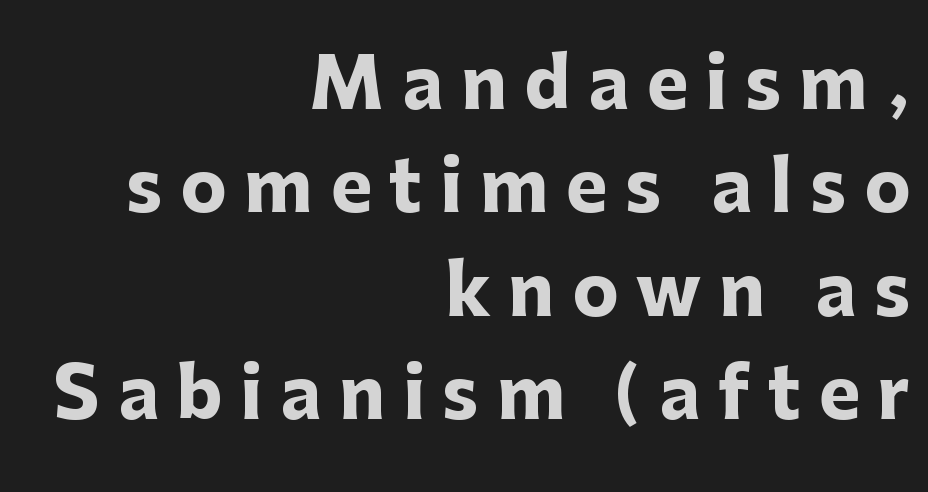
Every letter is thick-stroked: bold, no question. Designer's note — italics off, roman on. The glyphs are unaccompanied by any horizontal stroke below them. The space between consecutive lines is moderate. Here the designer chose a conventional face with non-uniform glyph widths.
